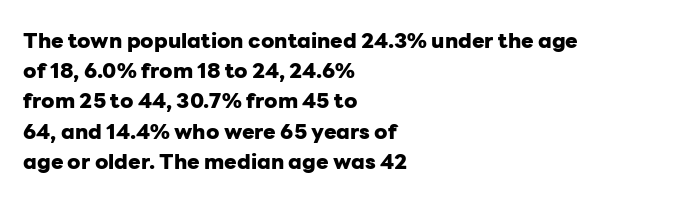
{"italic": "no", "bold": "yes", "underline": "no", "align": "left", "line_spacing": "normal", "line_spacing_ratio": 1.44, "letter_spacing": "normal", "letter_spacing_em": 0.0, "glyph_px": 21}
